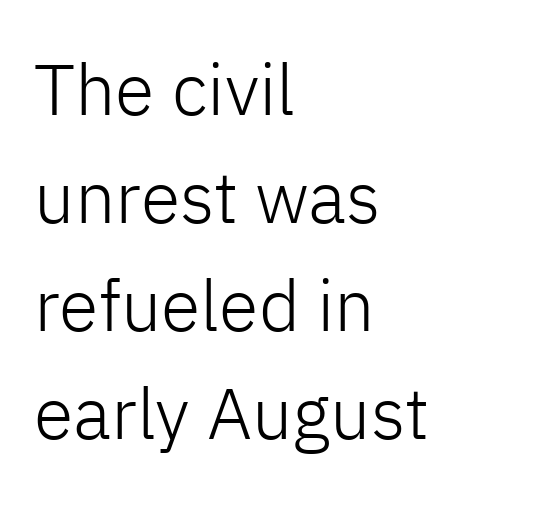
{"serif": "no", "italic": "no", "bold": "no", "weight": "light", "width": "normal", "stroke_contrast": "low", "x_height": "medium", "monospaced": "no", "underline": "no", "align": "left", "line_spacing": "normal", "line_spacing_ratio": 1.5, "letter_spacing": "normal", "letter_spacing_em": 0.0, "glyph_px": 72}
